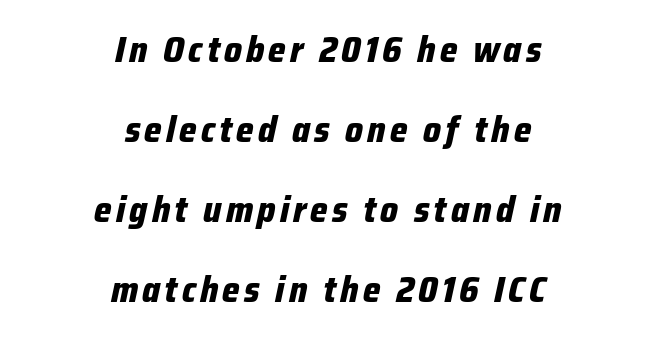
Q: Is the text bold? A: Yes.
Q: Is the text italic (slanted)? A: Yes, it leans right by about 12 degrees.
Q: Is the text underlined? A: No.
Q: How is the paragraph aligned? A: Centered.
Q: Is the spacing between lines tight, normal or loose? A: Loose.
Q: Width (condensed, normal, or wide)? A: Condensed.
Q: Stroke contrast? A: Low.
Q: x-height? A: Medium.
Q: Monospaced? A: No.
